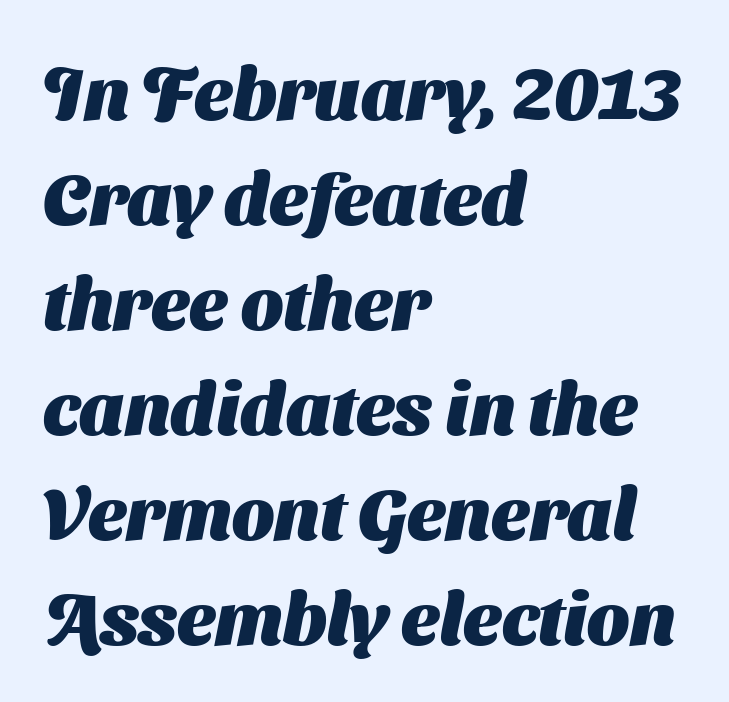
Every letter is thick-stroked: bold, no question. The strip under each line holds only bare page. Reading down the block, your eye returns to a fixed left position each line. A normal amount of white space separates one row of letters from the next. The face used here is a sans, in the tradition of grotesques and geometrics.
